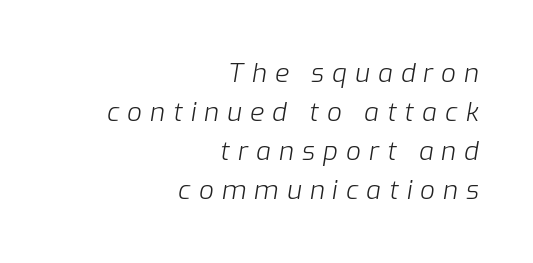
Q: Is the text bold? A: No.
Q: Is the text italic (slanted)? A: Yes, it leans right by about 9 degrees.
Q: Is the text underlined? A: No.
Q: How is the paragraph aligned? A: Right-aligned.
Q: Is the spacing between letters normal or unusually wide? A: Unusually wide.
Q: Is the spacing between lines tight, normal or loose? A: Normal.
